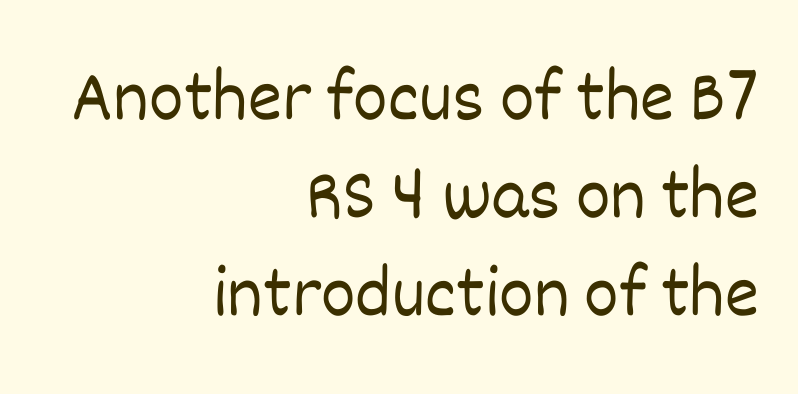
Q: Is the text bold? A: No.
Q: Is the text italic (slanted)? A: No, it is upright.
Q: Is the text underlined? A: No.
Q: How is the paragraph aligned? A: Right-aligned.
Q: Is the spacing between letters normal or unusually wide? A: Normal.
Q: Is the spacing between lines tight, normal or loose? A: Normal.
Q: Width (condensed, normal, or wide)? A: Normal.
Q: Stroke contrast? A: Low.
Q: x-height? A: Large.
Q: Monospaced? A: No.
